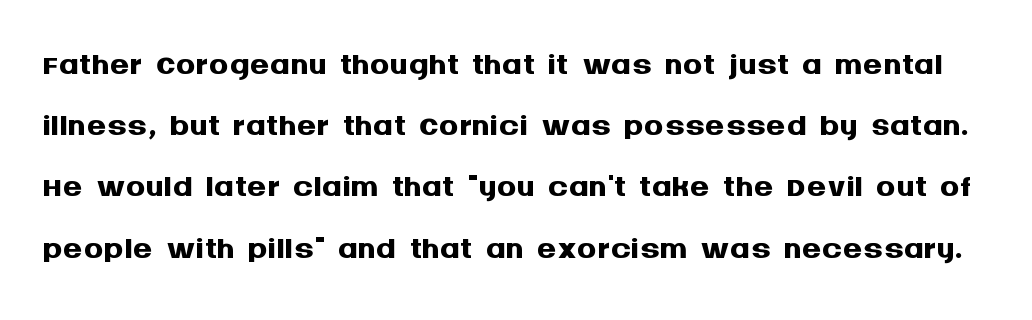
{"serif": "no", "italic": "no", "bold": "yes", "weight": "semibold", "width": "normal", "stroke_contrast": "medium", "x_height": "large", "monospaced": "no", "underline": "no", "line_spacing": "normal", "line_spacing_ratio": 1.25, "letter_spacing": "normal", "letter_spacing_em": 0.0, "glyph_px": 49}
